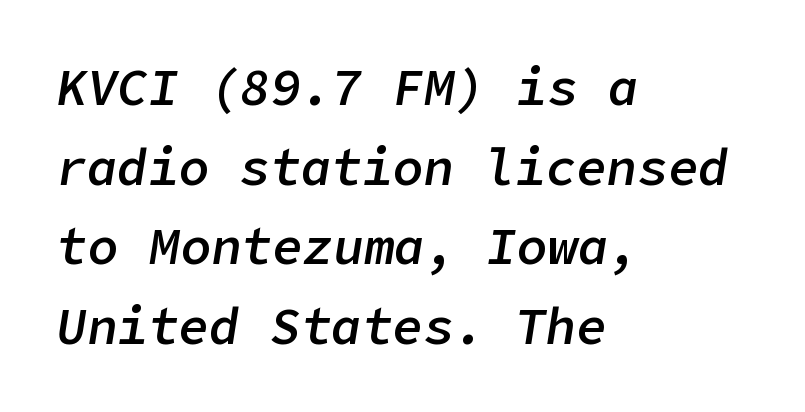
Q: Is the text bold? A: Semi-bold.
Q: Is the text italic (slanted)? A: Yes, it leans right by about 9 degrees.
Q: Is the text underlined? A: No.
Q: How is the paragraph aligned? A: Left-aligned.
Q: Is the spacing between letters normal or unusually wide? A: Normal.
Q: Is the spacing between lines tight, normal or loose? A: Normal.
Q: Width (condensed, normal, or wide)? A: Normal.
Q: Stroke contrast? A: Low.
Q: x-height? A: Medium.
